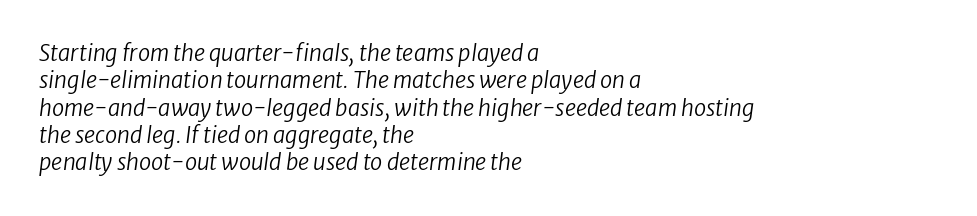
Q: Is the text bold? A: No.
Q: Is the text italic (slanted)? A: Yes, it leans right by about 8 degrees.
Q: Is the text underlined? A: No.
Q: How is the paragraph aligned? A: Left-aligned.
Q: Is the spacing between letters normal or unusually wide? A: Normal.
